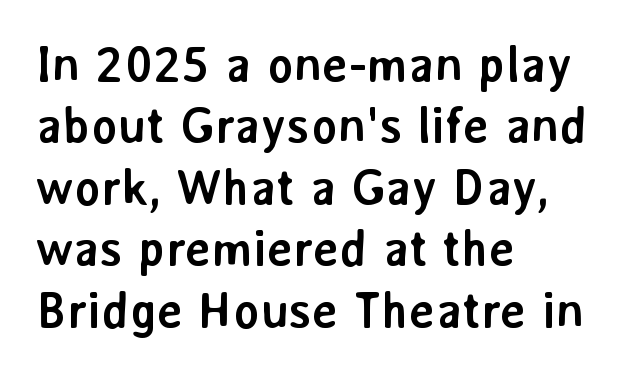
The image shows 50 px semibold sans-serif type, upright; set left-aligned, line spacing 1.23x, normal letter spacing, not underlined; low stroke contrast and a medium x-height.
